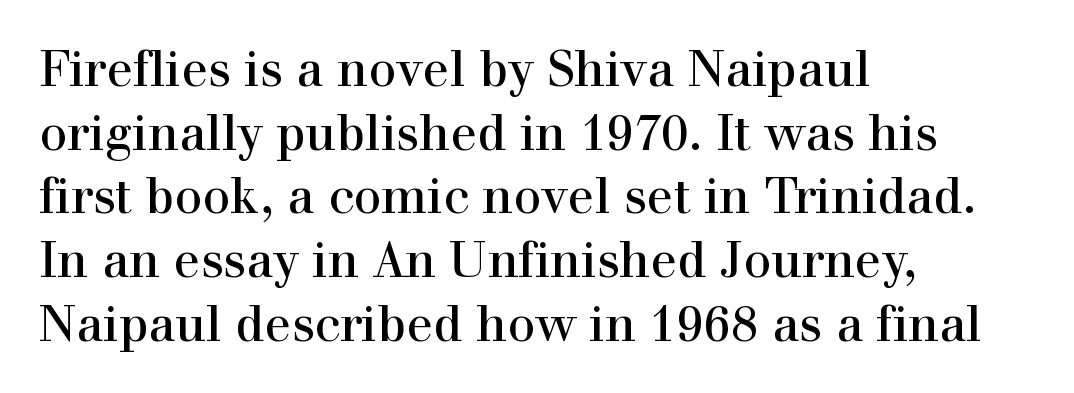
Q: Is the text italic (slanted)? A: No, it is upright.
Q: Is the typeface a serif or a sans-serif typeface? A: Serif.
Q: Is the text underlined? A: No.
Q: How is the paragraph aligned? A: Left-aligned.
Q: Is the spacing between letters normal or unusually wide? A: Normal.
Q: Is the spacing between lines tight, normal or loose? A: Normal.
Q: Width (condensed, normal, or wide)? A: Normal.
Q: x-height? A: Medium.
Q: Monospaced? A: No.
